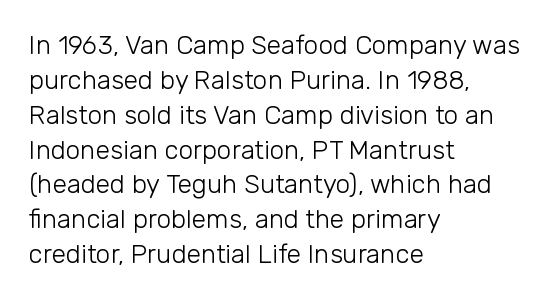
Q: Is the text bold? A: No.
Q: Is the text italic (slanted)? A: No, it is upright.
Q: Is the text underlined? A: No.
Q: How is the paragraph aligned? A: Left-aligned.
Q: Is the spacing between letters normal or unusually wide? A: Normal.
Q: Is the spacing between lines tight, normal or loose? A: Normal.
